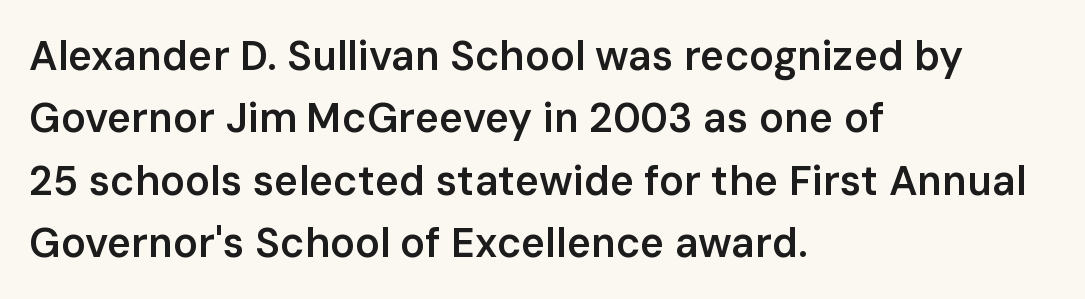
The passage shown is typeset with a sans-serif family. Posture: vertical. Observe the ordinary spacing: letters are neighbours, not strangers. Where is the straight margin? On the left.
